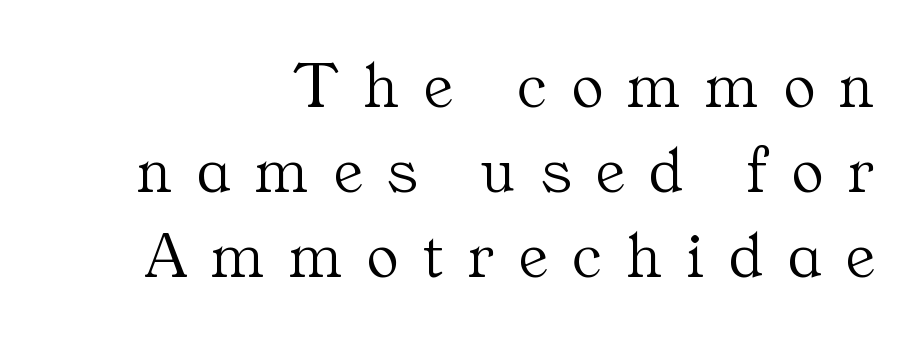
The setting favours the right margin, as signatures and pull-quotes sometimes do. Horizontal bands of white between lines are of average thickness. The typography opts for an upright posture over an oblique one. The font family rendered here belongs to the serif group.
